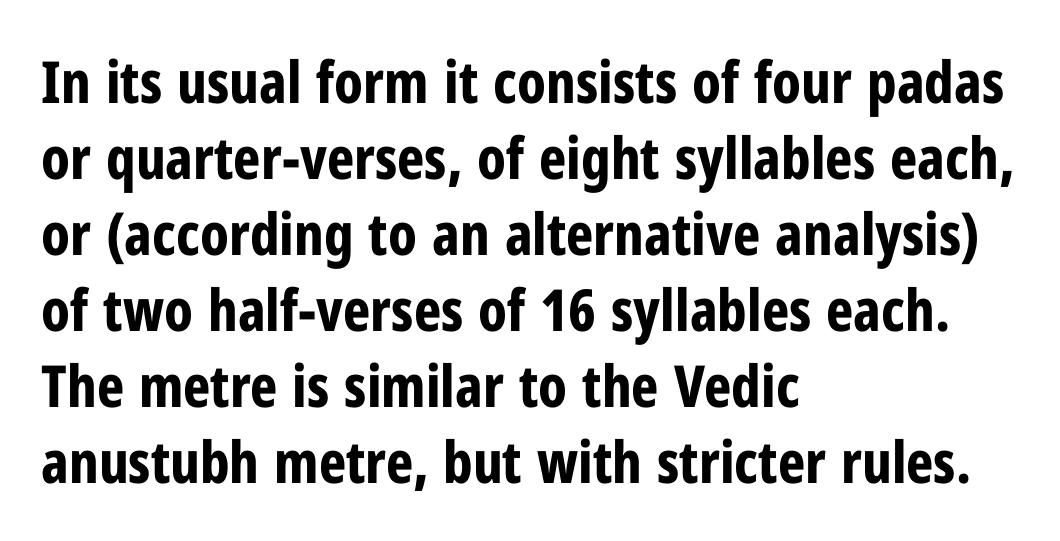
{"serif": "no", "italic": "no", "bold": "yes", "weight": "bold", "width": "condensed", "stroke_contrast": "low", "x_height": "medium", "monospaced": "no", "underline": "no", "align": "left", "line_spacing": "normal", "line_spacing_ratio": 1.31, "letter_spacing": "normal", "letter_spacing_em": 0.0, "glyph_px": 58}
